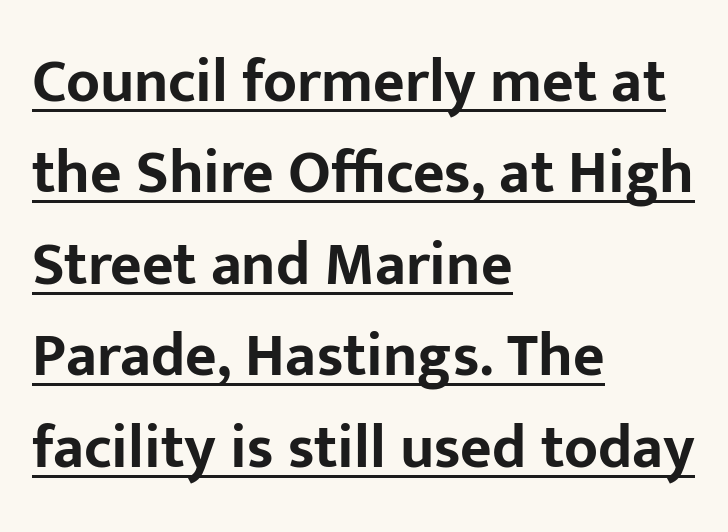
The image shows 61 px bold sans-serif type, upright; set left-aligned, normal line spacing (1.5x), normal letter spacing, underlined; low stroke contrast and a medium x-height.
